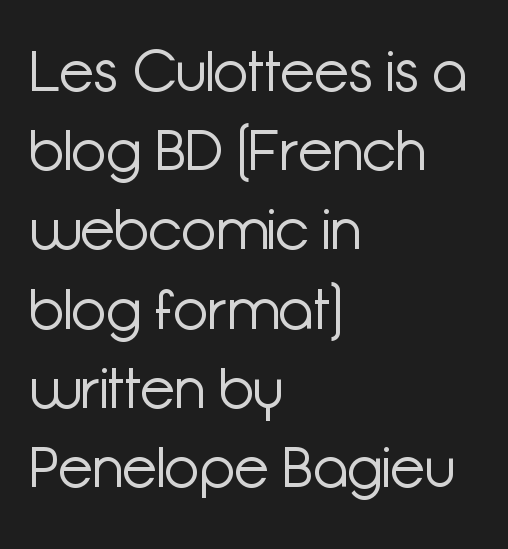
{"serif": "no", "italic": "no", "bold": "no", "weight": "light", "width": "normal", "stroke_contrast": "low", "x_height": "medium", "monospaced": "no", "underline": "no", "align": "left", "line_spacing": "normal", "line_spacing_ratio": 1.39, "letter_spacing": "normal", "letter_spacing_em": 0.0, "glyph_px": 57}
